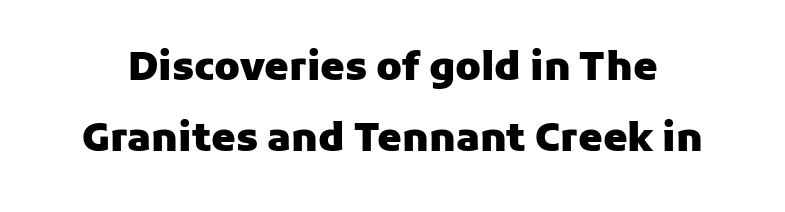
The image shows 39 px heavy sans-serif type, upright; set line spacing 1.83x, normal letter spacing, not underlined; low stroke contrast and a medium x-height.
